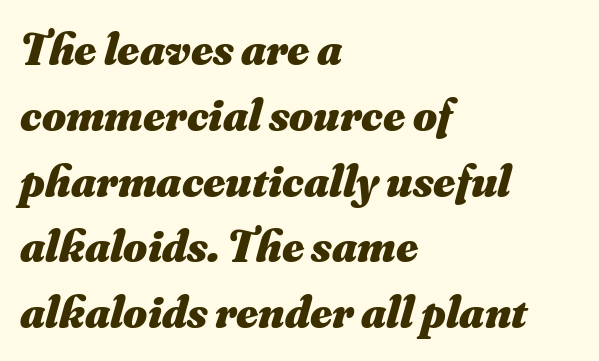
The leading is moderate, giving the passage an even texture. Designer's note — italics engaged. Reading down the block, your eye returns to a fixed left position each line. The foot of each line stays bare and open. Stroke thickness is high; the sample reads as a true bold. The passage shown is typed in a proportional face where columns would drift.
